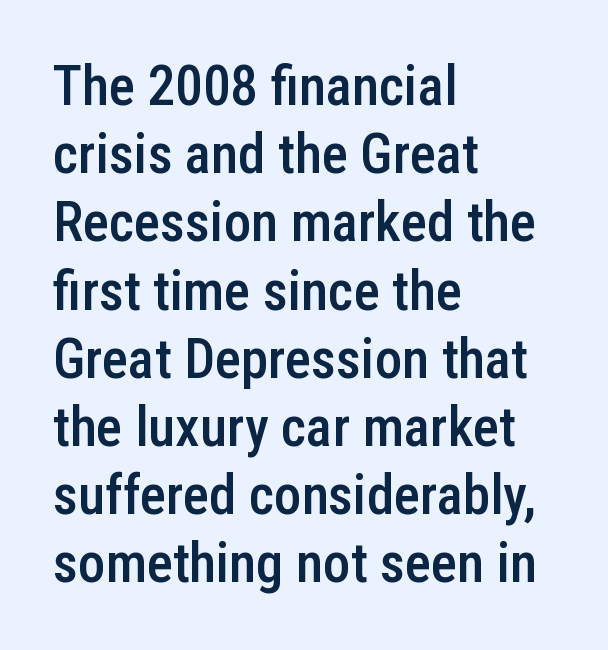
Q: Is the text bold? A: Semi-bold.
Q: Is the text italic (slanted)? A: No, it is upright.
Q: Is the typeface a serif or a sans-serif typeface? A: Sans-serif.
Q: Is the text underlined? A: No.
Q: How is the paragraph aligned? A: Left-aligned.
Q: Is the spacing between letters normal or unusually wide? A: Normal.
Q: Width (condensed, normal, or wide)? A: Condensed.
Q: Stroke contrast? A: Low.
Q: x-height? A: Medium.
Q: Monospaced? A: No.
